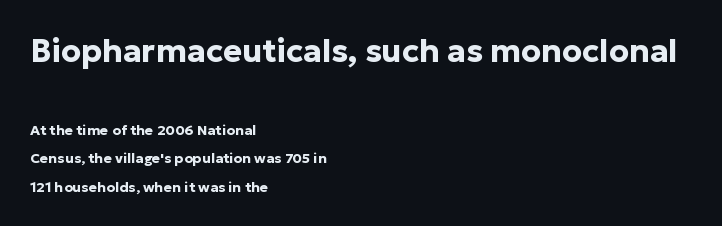
Q: Is the text bold? A: Yes.
Q: Is the text italic (slanted)? A: No, it is upright.
Q: Is the typeface a serif or a sans-serif typeface? A: Sans-serif.
Q: Is the text underlined? A: No.
Q: How is the paragraph aligned? A: Left-aligned.
Q: Is the spacing between letters normal or unusually wide? A: Normal.
Q: Is the spacing between lines tight, normal or loose? A: Loose.
Q: Which block of text is set in a larger size, the first (top) or the second (bottom)? A: The first (top) one.
Q: Width (condensed, normal, or wide)? A: Normal.
Q: Stroke contrast? A: Low.
Q: x-height? A: Medium.
Q: Monospaced? A: No.
